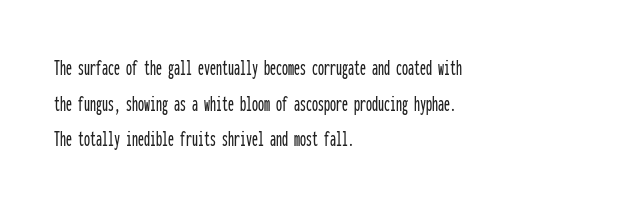
{"italic": "no", "underline": "no", "align": "left", "line_spacing": "normal", "line_spacing_ratio": 1.48, "letter_spacing": "normal", "letter_spacing_em": 0.0, "glyph_px": 24}
